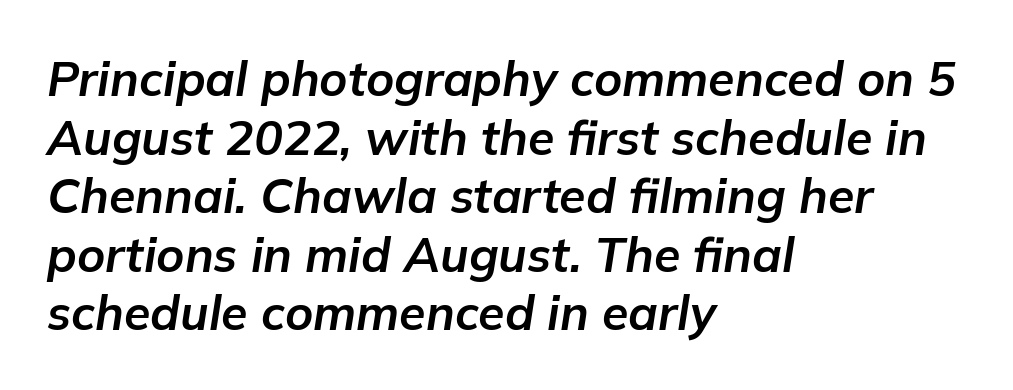
The image shows 48 px bold type, italic (leaning right); set left-aligned, line spacing 1.22x, normal letter spacing, not underlined; low stroke contrast and a medium x-height.
